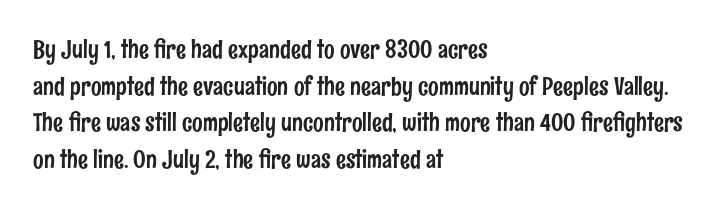
The image shows 25 px text type, upright; set left-aligned, normal line spacing (1.47x), normal letter spacing, not underlined.
